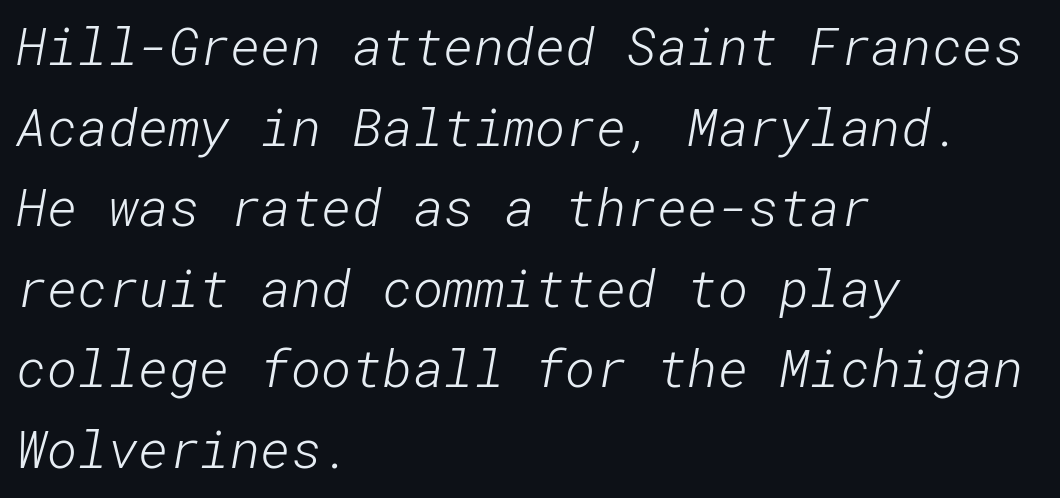
{"serif": "no", "bold": "no", "weight": "light", "width": "normal", "stroke_contrast": "low", "x_height": "medium", "underline": "no", "align": "left", "line_spacing": "normal", "line_spacing_ratio": 1.55, "letter_spacing": "normal", "letter_spacing_em": 0.0, "glyph_px": 52}
